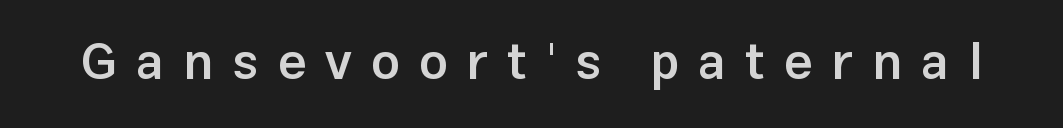
The image shows 51 px semibold sans-serif type, upright; set unusually wide letter spacing (+0.37 em), not underlined; low stroke contrast and a medium x-height.
